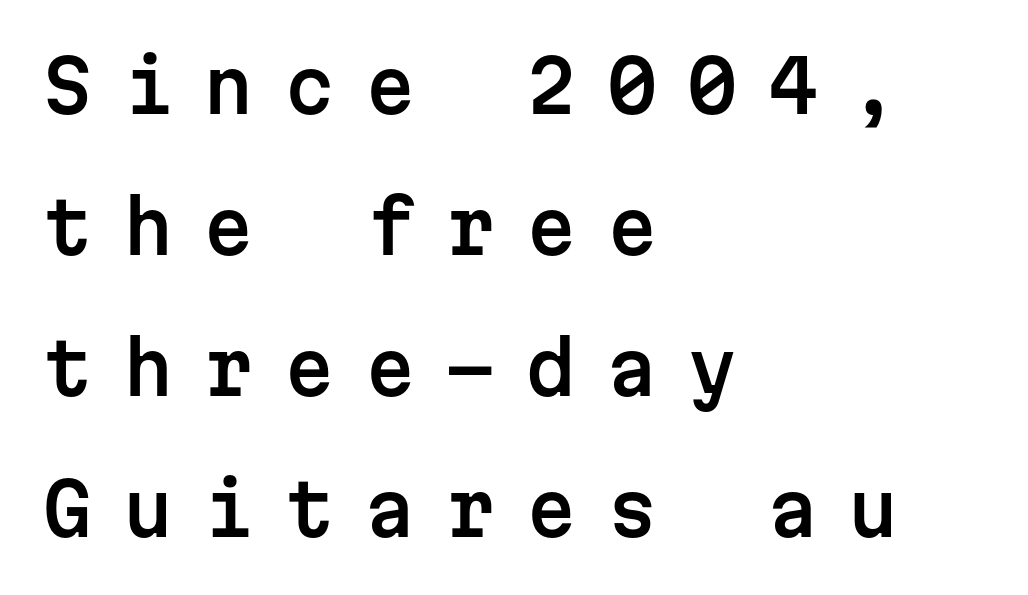
Q: Is the text italic (slanted)? A: No, it is upright.
Q: Is the typeface a serif or a sans-serif typeface? A: Sans-serif.
Q: Is the text underlined? A: No.
Q: How is the paragraph aligned? A: Left-aligned.
Q: Is the spacing between letters normal or unusually wide? A: Unusually wide.
Q: Is the spacing between lines tight, normal or loose? A: Loose.
Q: Width (condensed, normal, or wide)? A: Normal.
Q: Stroke contrast? A: Low.
Q: x-height? A: Medium.
Q: Monospaced? A: Yes.
